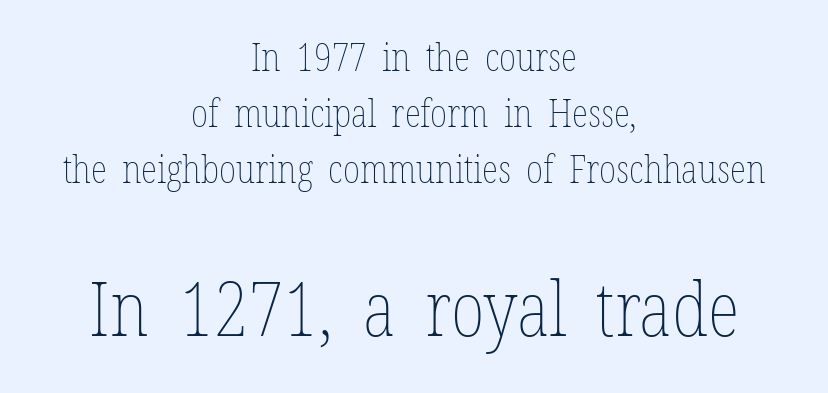
Q: Is the text bold? A: No.
Q: Is the text italic (slanted)? A: No, it is upright.
Q: Is the text underlined? A: No.
Q: How is the paragraph aligned? A: Centered.
Q: Is the spacing between letters normal or unusually wide? A: Normal.
Q: Is the spacing between lines tight, normal or loose? A: Normal.
Q: Which block of text is set in a larger size, the first (top) or the second (bottom)? A: The second (bottom) one.
Q: Width (condensed, normal, or wide)? A: Condensed.
Q: Stroke contrast? A: Low.
Q: x-height? A: Medium.
Q: Monospaced? A: No.
